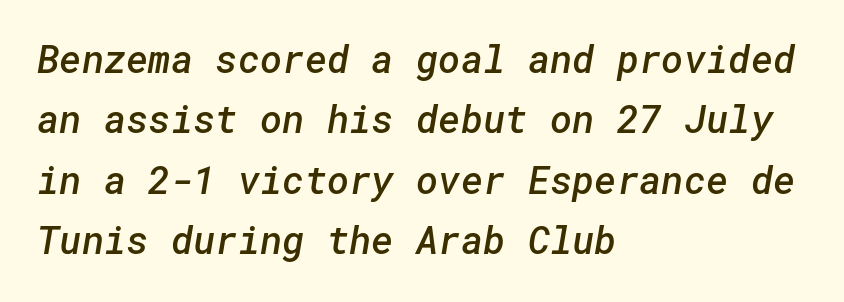
The image shows 38 px semibold sans-serif type; set left-aligned, normal line spacing (1.59x), normal letter spacing, not underlined; low stroke contrast and a medium x-height.
